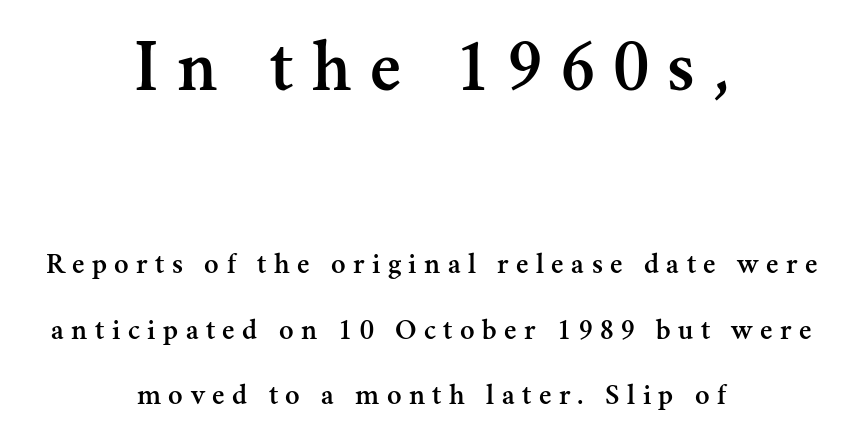
Q: Is the text italic (slanted)? A: No, it is upright.
Q: Is the typeface a serif or a sans-serif typeface? A: Serif.
Q: Is the text underlined? A: No.
Q: How is the paragraph aligned? A: Centered.
Q: Is the spacing between letters normal or unusually wide? A: Unusually wide.
Q: Is the spacing between lines tight, normal or loose? A: Loose.
Q: Which block of text is set in a larger size, the first (top) or the second (bottom)? A: The first (top) one.
Q: Width (condensed, normal, or wide)? A: Normal.
Q: Stroke contrast? A: Medium.
Q: x-height? A: Small.
Q: Monospaced? A: No.
